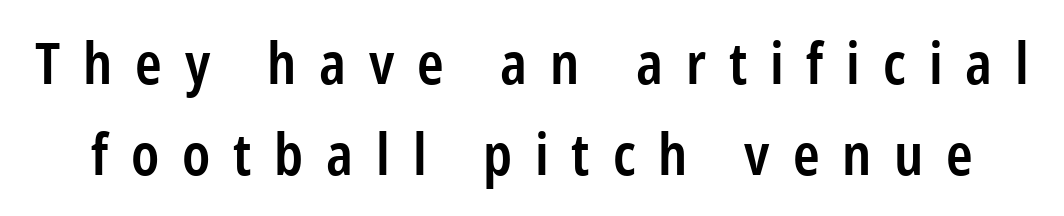
How heavy is the stroke? Medium-heavy — a semibold, shy of bold. Think of a printed novel: that variable character pitch is what you see here. In terms of letterform style, serifs are entirely absent. Characters follow at a spacing far wider than the type designer built in.
